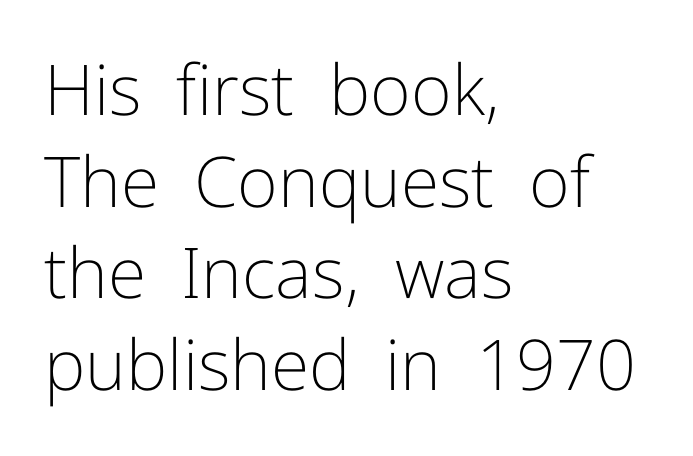
Q: Is the text bold? A: No.
Q: Is the text italic (slanted)? A: No, it is upright.
Q: Is the typeface a serif or a sans-serif typeface? A: Sans-serif.
Q: Is the text underlined? A: No.
Q: How is the paragraph aligned? A: Left-aligned.
Q: Is the spacing between letters normal or unusually wide? A: Normal.
Q: Is the spacing between lines tight, normal or loose? A: Normal.
Q: Width (condensed, normal, or wide)? A: Normal.
Q: Stroke contrast? A: Low.
Q: x-height? A: Medium.
Q: Monospaced? A: No.
